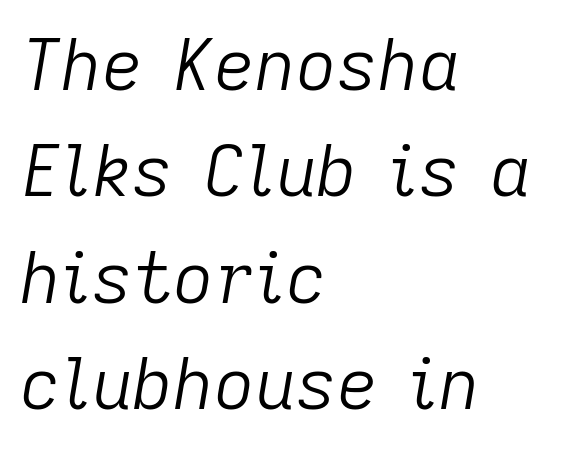
The image shows 71 px light type, italic (leaning right); set left-aligned, normal line spacing (1.5x), normal letter spacing, not underlined; low stroke contrast and a medium x-height.
